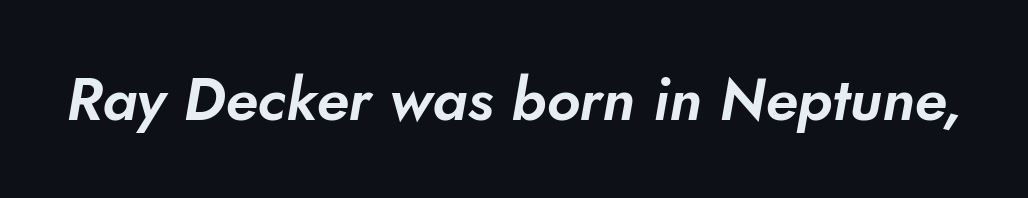
The image shows 60 px sans-serif type; set normal letter spacing, not underlined; low stroke contrast and a small x-height.
